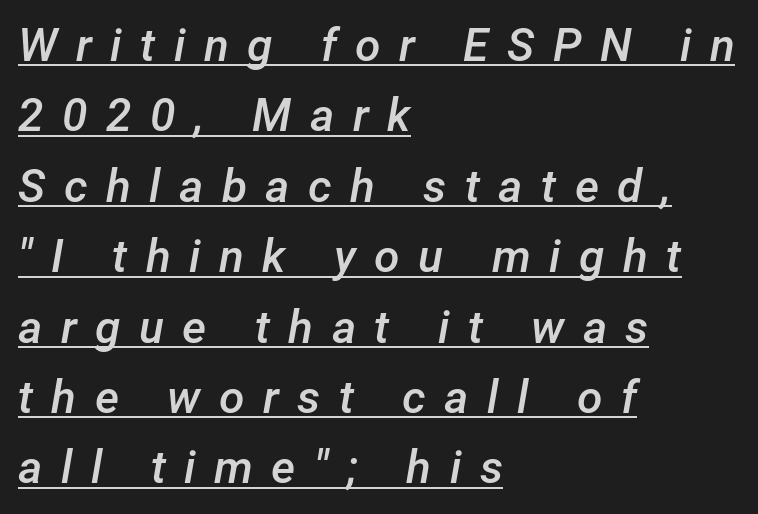
Q: Is the text bold? A: Semi-bold.
Q: Is the text italic (slanted)? A: Yes, it leans right by about 12 degrees.
Q: Is the text underlined? A: Yes.
Q: How is the paragraph aligned? A: Left-aligned.
Q: Is the spacing between letters normal or unusually wide? A: Unusually wide.
Q: Is the spacing between lines tight, normal or loose? A: Normal.
Q: Width (condensed, normal, or wide)? A: Normal.
Q: Stroke contrast? A: Low.
Q: x-height? A: Medium.
Q: Monospaced? A: No.
